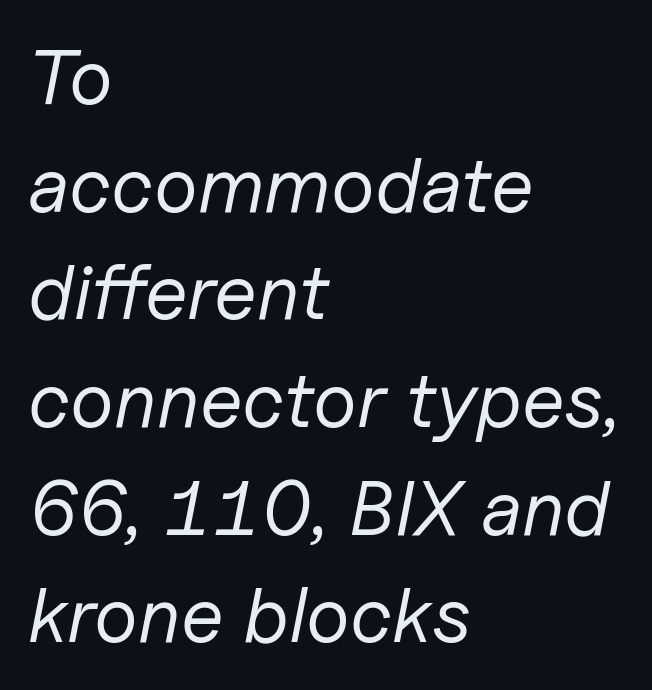
Q: Is the text bold? A: No.
Q: Is the text italic (slanted)? A: Yes, it leans right by about 11 degrees.
Q: Is the text underlined? A: No.
Q: How is the paragraph aligned? A: Left-aligned.
Q: Is the spacing between letters normal or unusually wide? A: Normal.
Q: Is the spacing between lines tight, normal or loose? A: Normal.
Q: Width (condensed, normal, or wide)? A: Normal.
Q: Stroke contrast? A: Low.
Q: x-height? A: Medium.
Q: Monospaced? A: No.
